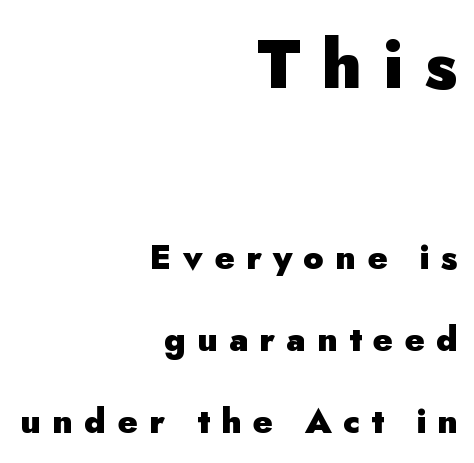
The area under the type is left untouched. Airy leading. Varying glyph widths throughout — classic text-font behaviour. How heavy is the stroke? Heavy — this is a bold. The paragraph has a hard right edge and a soft left edge.
